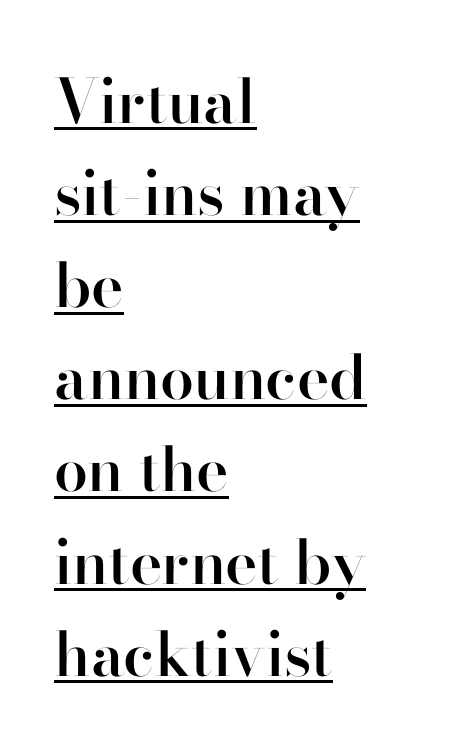
The image shows 61 px semibold sans-serif type, upright; set left-aligned, normal line spacing (1.51x), normal letter spacing, underlined; high stroke contrast and a small x-height.
